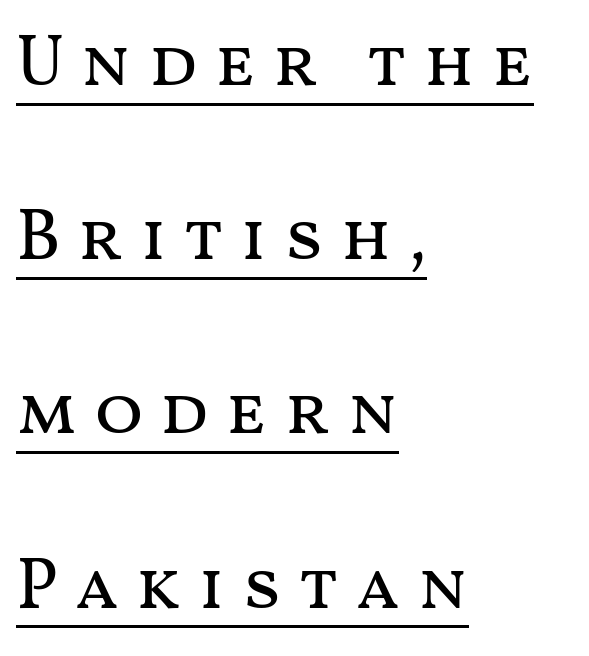
Caption: lettering with a line underneath. Stroke mass is kept to a normal reading level or below. Posture: upright roman. The letters advance in unequal steps, a hallmark of proportional type. Vertical spacing — loose.
